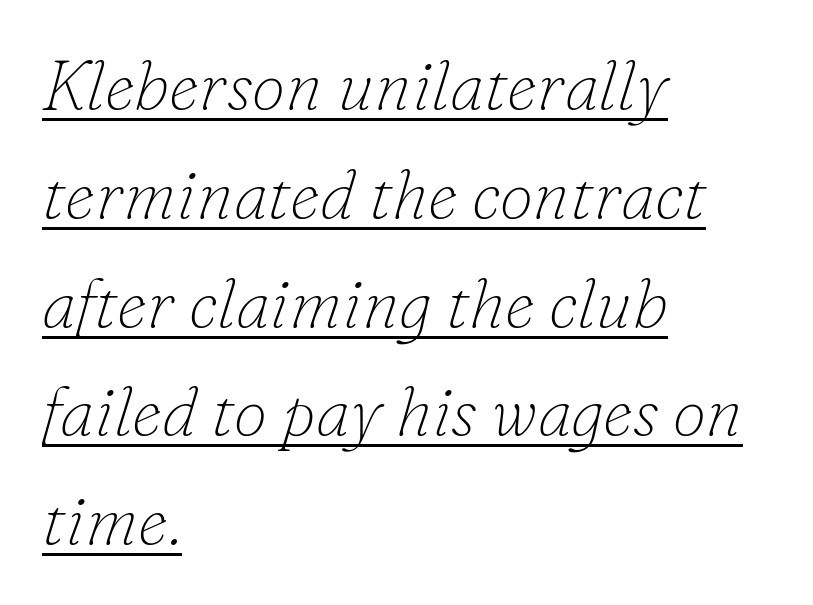
This rendering uses left alignment, leaving the right contour irregular. Emphasis is given by a line drawn under the lettering. Unlike a clean sans, this face finishes its strokes with serifs. These lines are rendered in a variable-pitch font. You can tell it's italic because the verticals aren't actually vertical. No heavy texture on the line: the type isn't bold.
